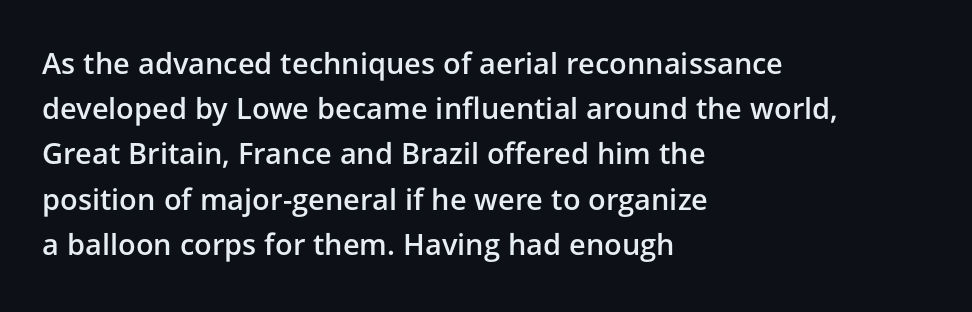
Q: Is the text bold? A: Semi-bold.
Q: Is the text italic (slanted)? A: No, it is upright.
Q: Is the typeface a serif or a sans-serif typeface? A: Sans-serif.
Q: Is the text underlined? A: No.
Q: How is the paragraph aligned? A: Left-aligned.
Q: Is the spacing between letters normal or unusually wide? A: Normal.
Q: Is the spacing between lines tight, normal or loose? A: Normal.
Q: Width (condensed, normal, or wide)? A: Normal.
Q: Stroke contrast? A: Low.
Q: x-height? A: Medium.
Q: Monospaced? A: No.
